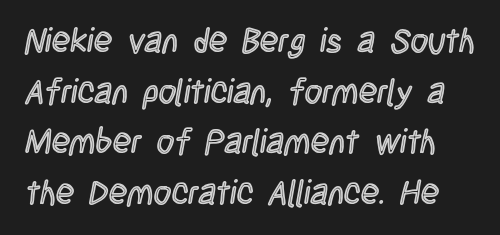
Q: Is the text italic (slanted)? A: Yes.
Q: Is the text underlined? A: No.
Q: Is the spacing between letters normal or unusually wide? A: Normal.
Q: Is the spacing between lines tight, normal or loose? A: Normal.
Q: Width (condensed, normal, or wide)? A: Condensed.
Q: x-height? A: Large.
Q: Monospaced? A: No.
